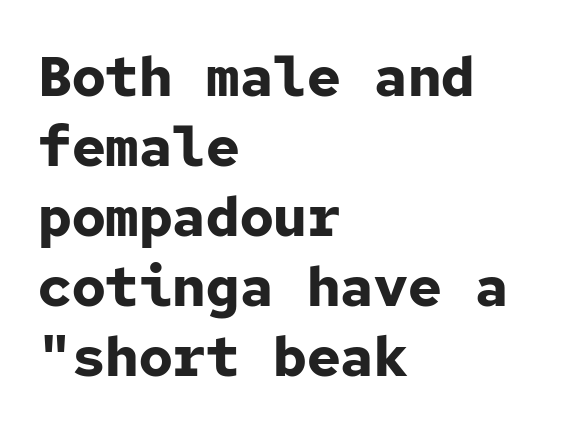
The image shows 56 px bold sans-serif type, upright, monospaced; set left-aligned, normal line spacing (1.25x), normal letter spacing, not underlined; low stroke contrast and a medium x-height.
